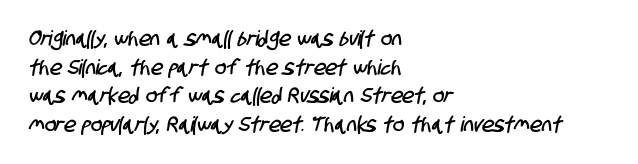
The image shows 21 px text type; set left-aligned, normal line spacing (1.36x), normal letter spacing, not underlined.
